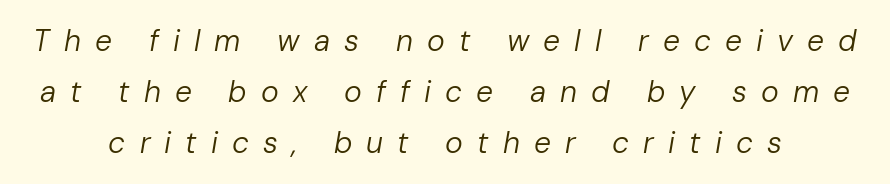
The letters advance in unequal steps, a hallmark of proportional type. The typography opts for an oblique posture over an upright one. The passage shown has open, widely tracked lettering throughout. Bare-footed words on every line. The passage shown stacks its lines at a standard gap. Stems and bowls with no extra thickness — not bold.
